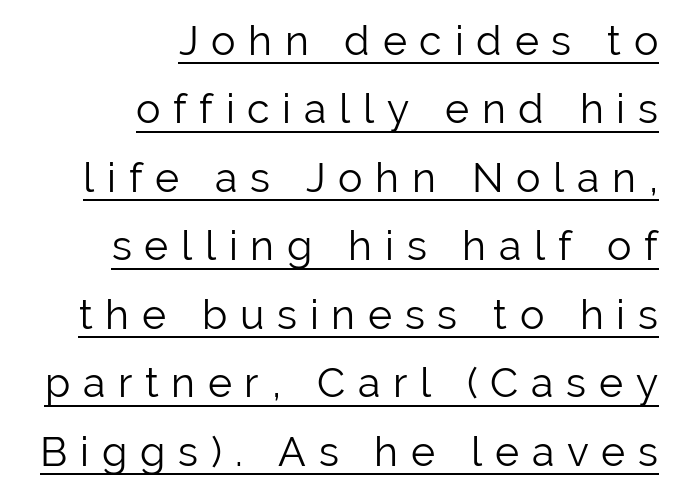
Rows of type keep a routine distance in the vertical direction. The characters display no serif detailing; their extremities are plain. In terms of letterspacing, this is a distinctly airy, spread setting. Quick note: not italic, upright. The letters advance in unequal steps, a hallmark of proportional type.
